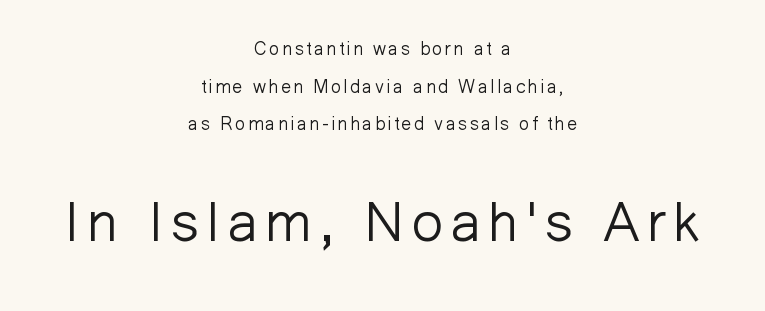
Q: Is the text bold? A: No.
Q: Is the text italic (slanted)? A: No, it is upright.
Q: Is the typeface a serif or a sans-serif typeface? A: Sans-serif.
Q: Is the text underlined? A: No.
Q: How is the paragraph aligned? A: Centered.
Q: Is the spacing between lines tight, normal or loose? A: Loose.
Q: Which block of text is set in a larger size, the first (top) or the second (bottom)? A: The second (bottom) one.
Q: Width (condensed, normal, or wide)? A: Normal.
Q: Stroke contrast? A: Low.
Q: x-height? A: Medium.
Q: Monospaced? A: No.
